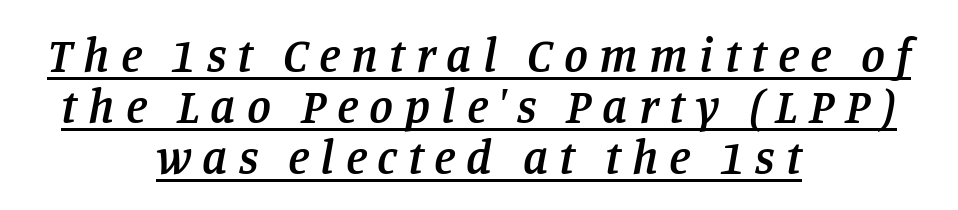
Q: Is the text bold? A: Semi-bold.
Q: Is the text italic (slanted)? A: Yes, it leans right by about 11 degrees.
Q: Is the typeface a serif or a sans-serif typeface? A: Serif.
Q: Is the text underlined? A: Yes.
Q: How is the paragraph aligned? A: Centered.
Q: Is the spacing between letters normal or unusually wide? A: Unusually wide.
Q: Is the spacing between lines tight, normal or loose? A: Tight.
Q: Width (condensed, normal, or wide)? A: Normal.
Q: Stroke contrast? A: Low.
Q: x-height? A: Large.
Q: Monospaced? A: No.
